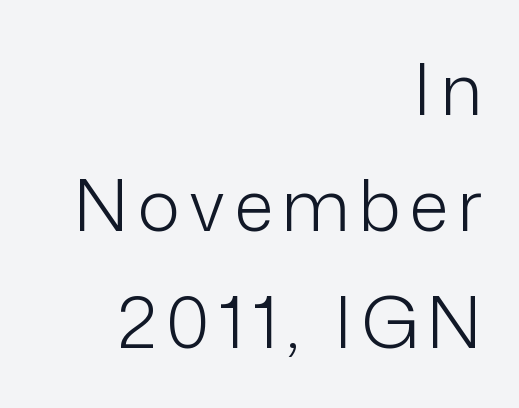
The image shows 71 px light sans-serif type, upright; set right-aligned, normal line spacing (1.64x), not underlined; low stroke contrast and a medium x-height.
